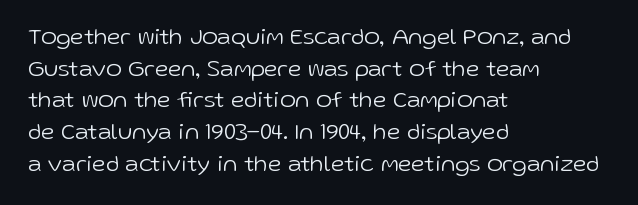
The image shows 24 px text type, upright; set left-aligned, normal line spacing (1.32x), normal letter spacing, not underlined.
